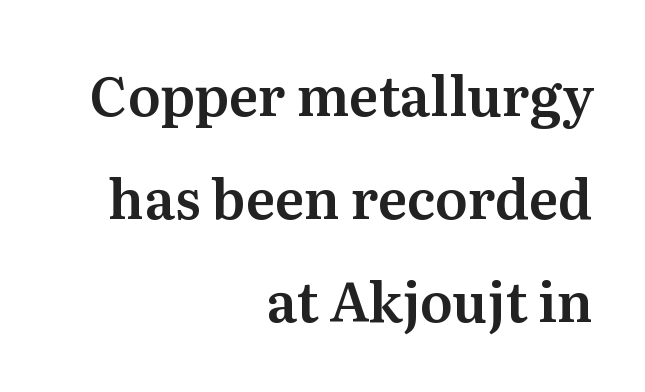
A typesetter would call this leading open, well beyond the default. These lines are rendered in a variable-pitch font. Is the letter spacing exaggerated? No — it looks like the ordinary default. Words float on clear page, feet unadorned. A flush-right, rag-left setting is used for this passage. This rendering employs a face with finishing strokes, i.e., a serif.
